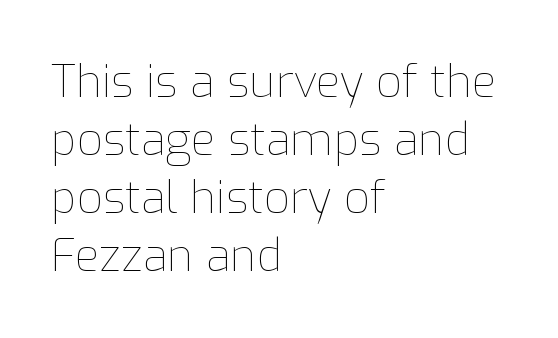
Q: Is the text bold? A: No.
Q: Is the text italic (slanted)? A: No, it is upright.
Q: Is the text underlined? A: No.
Q: How is the paragraph aligned? A: Left-aligned.
Q: Is the spacing between letters normal or unusually wide? A: Normal.
Q: Is the spacing between lines tight, normal or loose? A: Normal.
Q: Width (condensed, normal, or wide)? A: Normal.
Q: Stroke contrast? A: Low.
Q: x-height? A: Medium.
Q: Monospaced? A: No.
